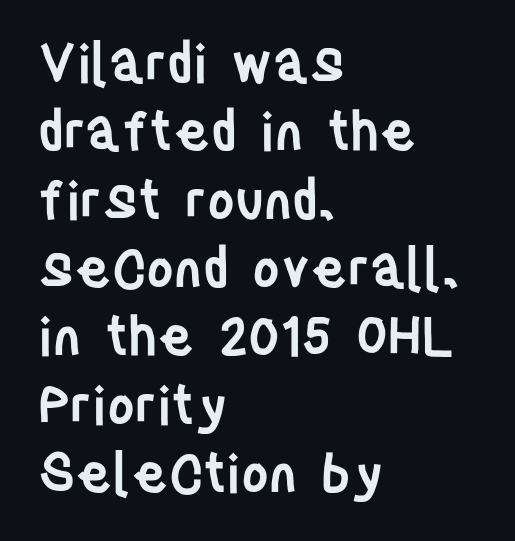
Q: Is the text bold? A: Semi-bold.
Q: Is the text italic (slanted)? A: No, it is upright.
Q: Is the typeface a serif or a sans-serif typeface? A: Sans-serif.
Q: Is the text underlined? A: No.
Q: How is the paragraph aligned? A: Left-aligned.
Q: Is the spacing between letters normal or unusually wide? A: Normal.
Q: Is the spacing between lines tight, normal or loose? A: Normal.
Q: Width (condensed, normal, or wide)? A: Condensed.
Q: Stroke contrast? A: Low.
Q: x-height? A: Large.
Q: Monospaced? A: No.
